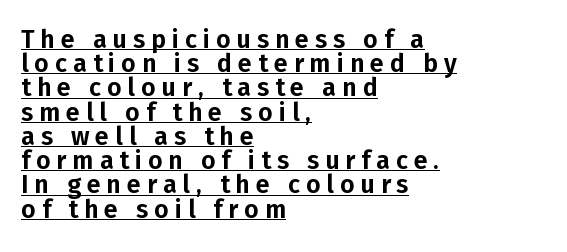
The image shows 25 px text type, upright; set left-aligned, tight line spacing (0.97x), unusually wide letter spacing (+0.24 em), underlined.
